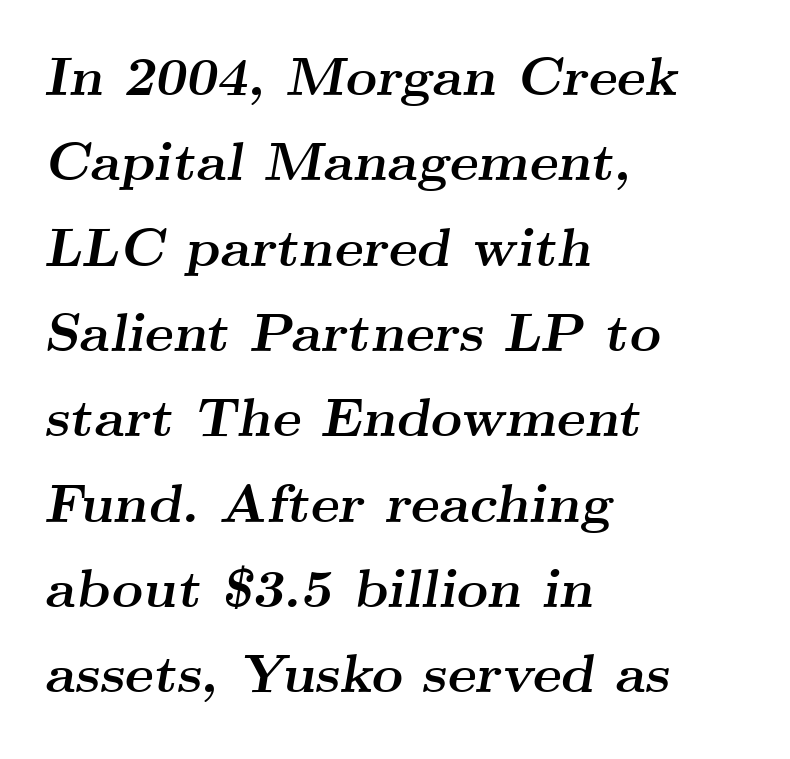
An italicized treatment has been applied to the whole sample. The specimen omits any rule beneath the text block's lines. Serifs: yes, visible at the terminals of the letterforms. Tracking here is standard; glyphs follow each other at the usual distance.
